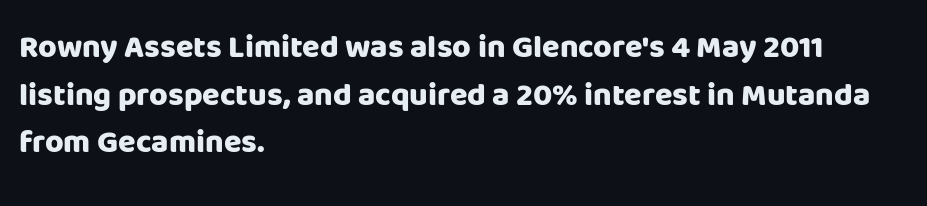
{"serif": "no", "italic": "no", "bold": "yes", "weight": "heavy", "width": "normal", "stroke_contrast": "low", "x_height": "large", "monospaced": "no", "underline": "no", "align": "left", "line_spacing": "normal", "line_spacing_ratio": 1.49, "letter_spacing": "normal", "letter_spacing_em": 0.0, "glyph_px": 32}
